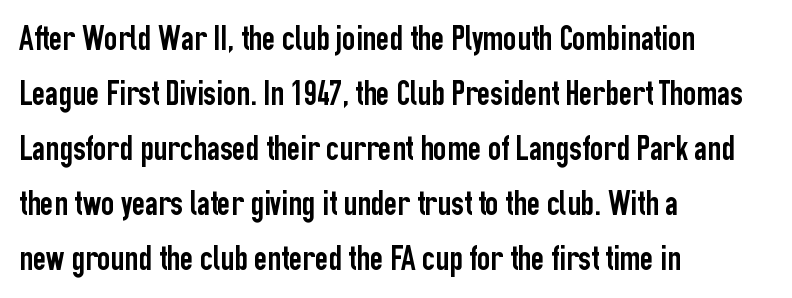
Q: Is the text italic (slanted)? A: No, it is upright.
Q: Is the typeface a serif or a sans-serif typeface? A: Sans-serif.
Q: Is the text underlined? A: No.
Q: How is the paragraph aligned? A: Left-aligned.
Q: Is the spacing between letters normal or unusually wide? A: Normal.
Q: Is the spacing between lines tight, normal or loose? A: Normal.
Q: Width (condensed, normal, or wide)? A: Condensed.
Q: Stroke contrast? A: Low.
Q: x-height? A: Medium.
Q: Monospaced? A: No.
